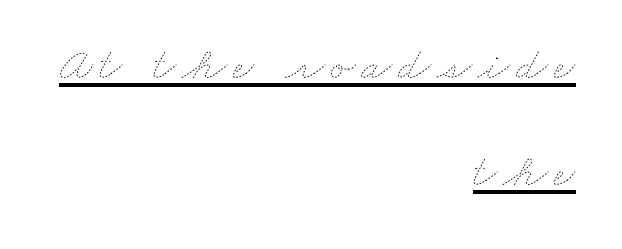
{"bold": "no", "weight": "thin", "width": "wide", "stroke_contrast": "low", "x_height": "small", "monospaced": "no", "underline": "yes", "align": "right", "line_spacing": "loose", "line_spacing_ratio": 2.33, "glyph_px": 46}
